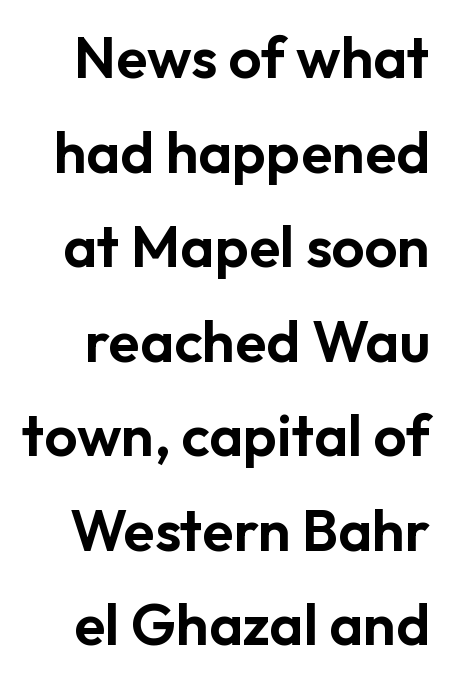
{"serif": "no", "italic": "no", "width": "normal", "stroke_contrast": "low", "x_height": "medium", "monospaced": "no", "underline": "no", "line_spacing": "normal", "line_spacing_ratio": 1.63, "letter_spacing": "normal", "letter_spacing_em": 0.0, "glyph_px": 58}
